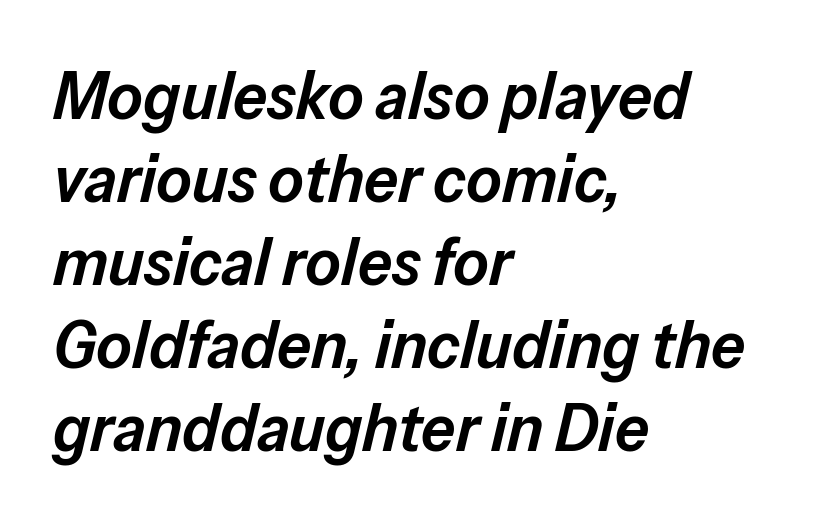
The letters are slanted; this is an italic face. Tracking value appears to be zero — textbook default spacing. The strokes are fattened partway — semibold, not bold. These lines are rendered in a variable-pitch font. Horizontal alignment here is leftward, the default for most running prose.
